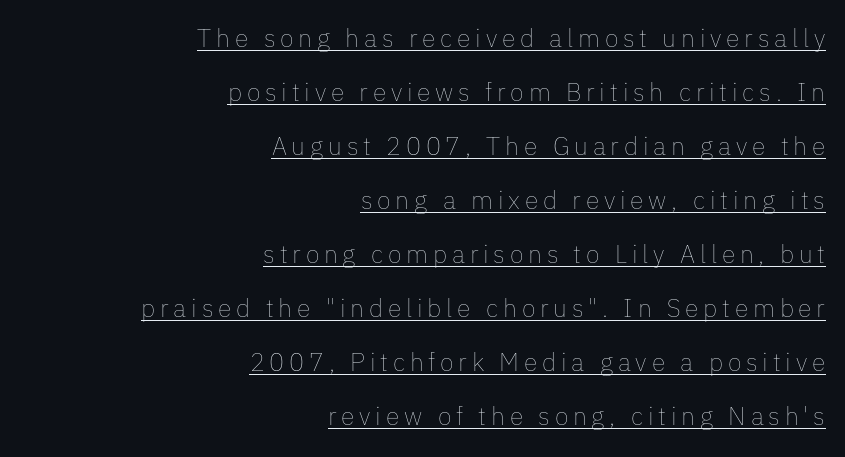
Q: Is the text bold? A: No.
Q: Is the text italic (slanted)? A: No, it is upright.
Q: Is the text underlined? A: Yes.
Q: How is the paragraph aligned? A: Right-aligned.
Q: Is the spacing between lines tight, normal or loose? A: Loose.
